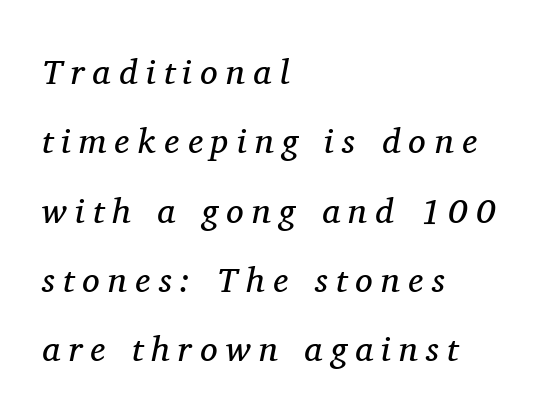
The image shows 35 px regular-weight serif type, italic (leaning right); set left-aligned, loose line spacing (1.98x), unusually wide letter spacing (+0.24 em), not underlined; medium stroke contrast and a medium x-height.
